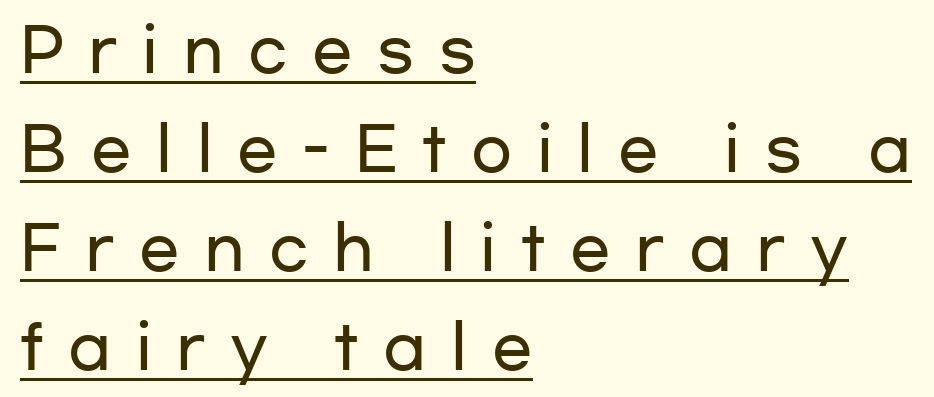
Q: Is the text italic (slanted)? A: No, it is upright.
Q: Is the typeface a serif or a sans-serif typeface? A: Sans-serif.
Q: Is the text underlined? A: Yes.
Q: How is the paragraph aligned? A: Left-aligned.
Q: Is the spacing between letters normal or unusually wide? A: Unusually wide.
Q: Is the spacing between lines tight, normal or loose? A: Normal.
Q: Width (condensed, normal, or wide)? A: Wide.
Q: Stroke contrast? A: Low.
Q: x-height? A: Medium.
Q: Monospaced? A: No.
